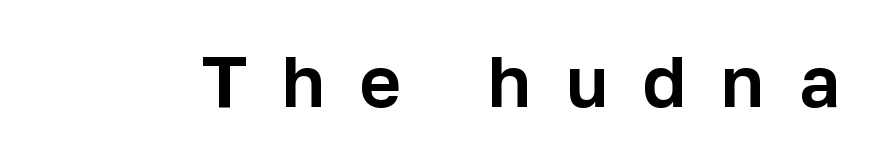
Type without underlining. These lines are composed in type without serifs. Is there any slant? The stems are plumb. Short note: letters widely spaced. Think of a printed novel: that variable character pitch is what you see here.
